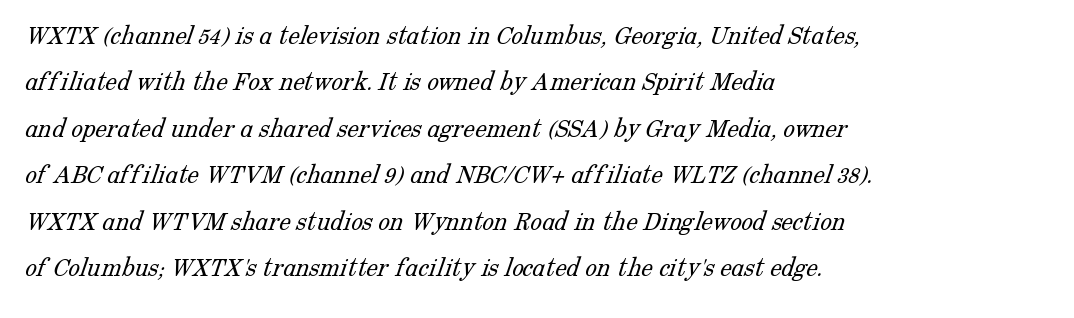
{"serif": "yes", "bold": "no", "weight": "light", "width": "normal", "stroke_contrast": "low", "x_height": "medium", "monospaced": "no", "underline": "no", "align": "left", "line_spacing": "normal", "line_spacing_ratio": 1.6, "letter_spacing": "normal", "letter_spacing_em": 0.0, "glyph_px": 29}
